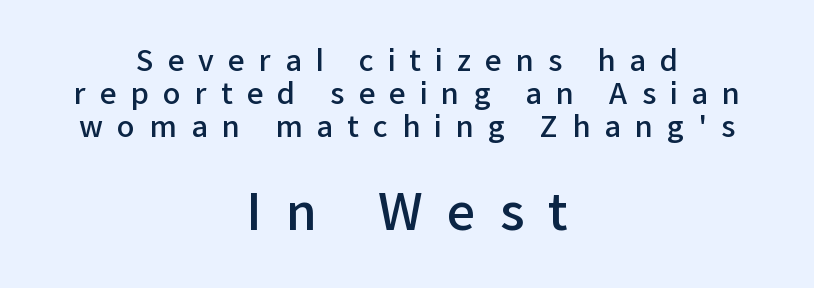
Q: Is the text bold? A: Semi-bold.
Q: Is the text italic (slanted)? A: No, it is upright.
Q: Is the typeface a serif or a sans-serif typeface? A: Sans-serif.
Q: Is the text underlined? A: No.
Q: How is the paragraph aligned? A: Centered.
Q: Is the spacing between letters normal or unusually wide? A: Unusually wide.
Q: Is the spacing between lines tight, normal or loose? A: Tight.
Q: Which block of text is set in a larger size, the first (top) or the second (bottom)? A: The second (bottom) one.
Q: Width (condensed, normal, or wide)? A: Normal.
Q: Stroke contrast? A: Low.
Q: x-height? A: Medium.
Q: Monospaced? A: No.
